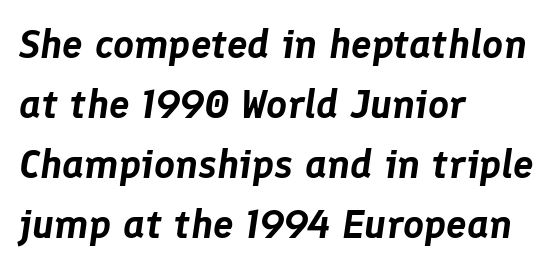
The image shows 41 px text type, italic (leaning right); set left-aligned, normal line spacing (1.46x), normal letter spacing, not underlined; low stroke contrast and a medium x-height.
